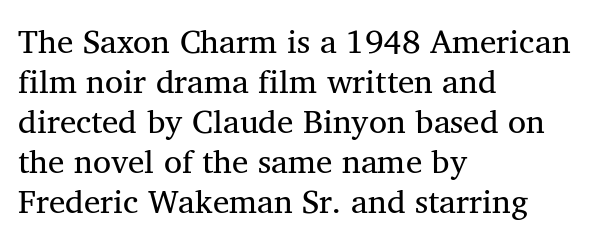
{"serif": "yes", "bold": "no", "weight": "regular", "width": "normal", "stroke_contrast": "medium", "x_height": "medium", "monospaced": "no", "underline": "no", "align": "left", "line_spacing_ratio": 1.21, "letter_spacing": "normal", "letter_spacing_em": 0.0, "glyph_px": 33}
